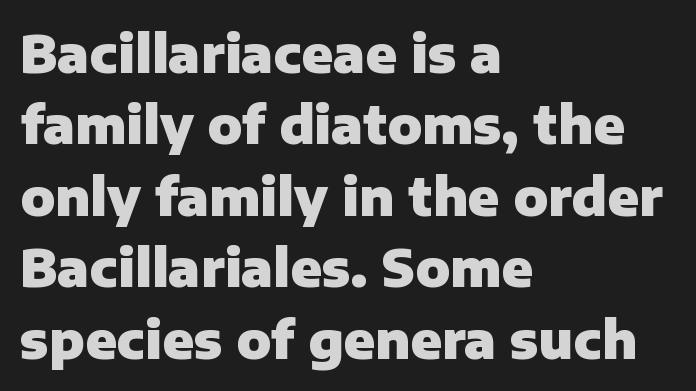
The image shows 51 px heavy sans-serif type, upright; set left-aligned, normal line spacing (1.4x), normal letter spacing, not underlined; low stroke contrast and a medium x-height.
